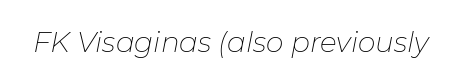
Tall strokes in this sample are angled rather than plumb. The area under the type is left untouched. The strokes are not fattened; the text isn't bold. The tracking reads as untouched default to a designer's eye. Varying glyph widths throughout — classic text-font behaviour.
